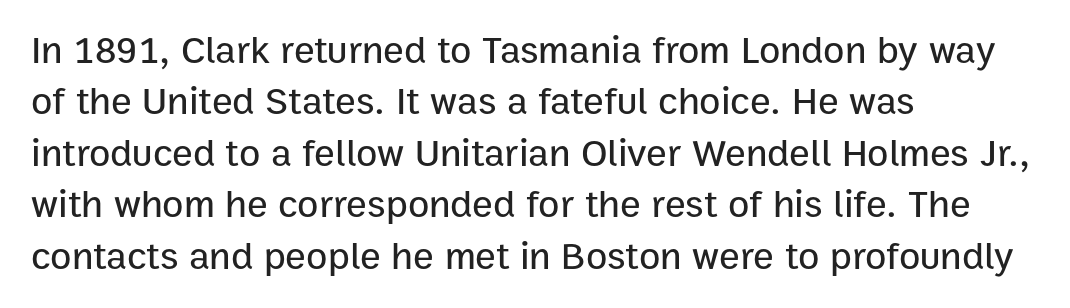
The image shows 39 px sans-serif type, upright; set left-aligned, normal line spacing (1.32x), normal letter spacing, not underlined; low stroke contrast and a medium x-height.
